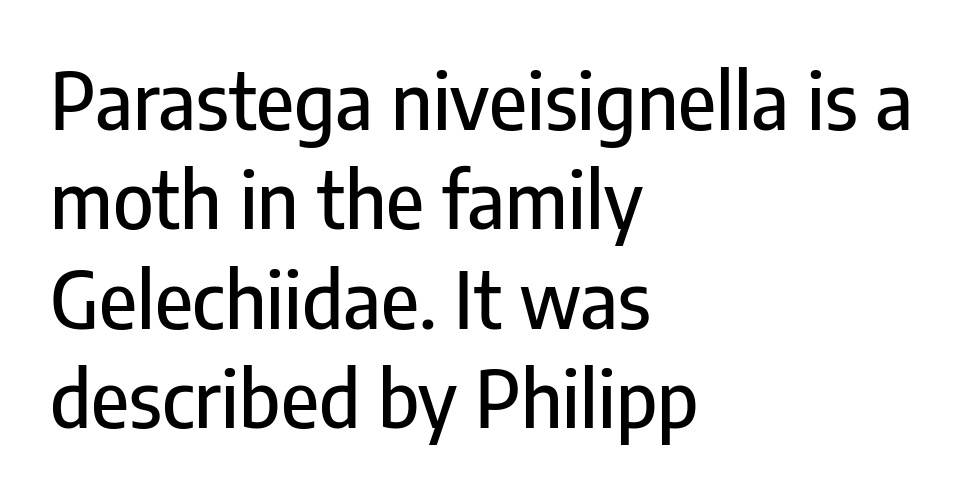
Q: Is the text italic (slanted)? A: No, it is upright.
Q: Is the typeface a serif or a sans-serif typeface? A: Sans-serif.
Q: Is the text underlined? A: No.
Q: How is the paragraph aligned? A: Left-aligned.
Q: Is the spacing between letters normal or unusually wide? A: Normal.
Q: Is the spacing between lines tight, normal or loose? A: Normal.
Q: Width (condensed, normal, or wide)? A: Condensed.
Q: Stroke contrast? A: Low.
Q: x-height? A: Medium.
Q: Monospaced? A: No.
